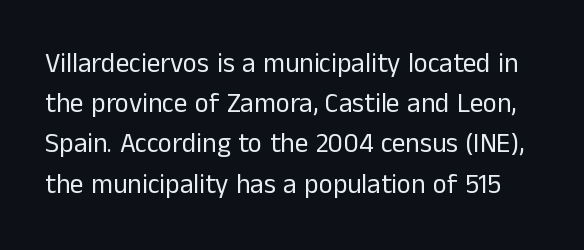
The strip under each line holds only bare page. The lines sit at an ordinary, default distance from one another. Unbolded letterforms with no extra heft. Italic? Not at all — the glyphs are vertical.
